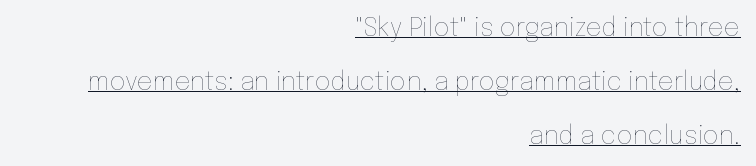
Q: Is the text bold? A: No.
Q: Is the text italic (slanted)? A: No, it is upright.
Q: Is the text underlined? A: Yes.
Q: How is the paragraph aligned? A: Right-aligned.
Q: Is the spacing between letters normal or unusually wide? A: Normal.
Q: Is the spacing between lines tight, normal or loose? A: Loose.
